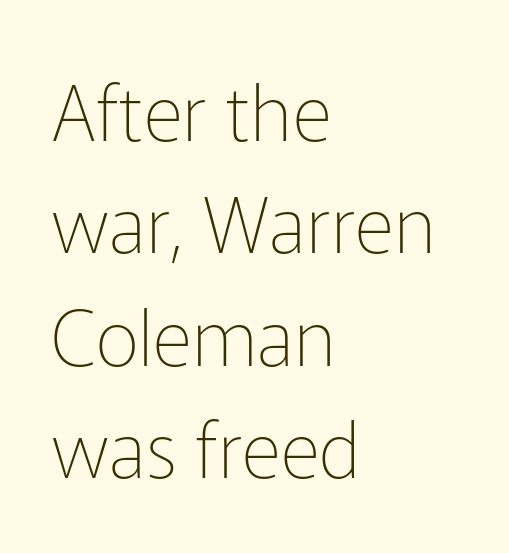
{"serif": "no", "italic": "no", "bold": "no", "weight": "thin", "width": "normal", "stroke_contrast": "low", "x_height": "medium", "monospaced": "no", "underline": "no", "align": "left", "line_spacing": "normal", "line_spacing_ratio": 1.46, "letter_spacing": "normal", "letter_spacing_em": 0.0, "glyph_px": 77}
